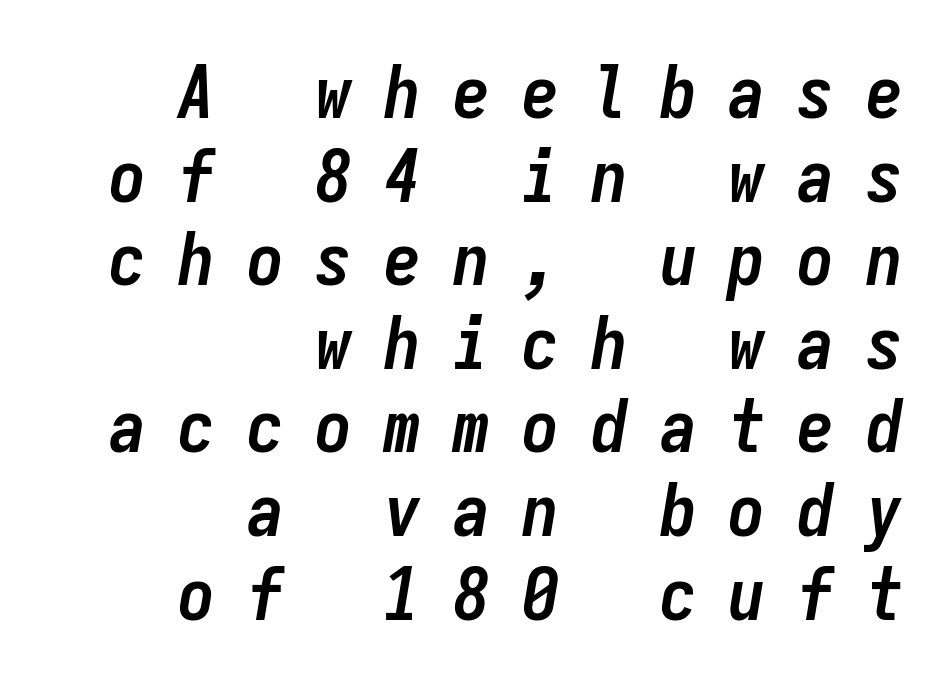
Q: Is the text bold? A: Yes.
Q: Is the text italic (slanted)? A: Yes, it leans right by about 9 degrees.
Q: Is the text underlined? A: No.
Q: How is the paragraph aligned? A: Right-aligned.
Q: Is the spacing between letters normal or unusually wide? A: Unusually wide.
Q: Is the spacing between lines tight, normal or loose? A: Tight.
Q: Width (condensed, normal, or wide)? A: Condensed.
Q: Stroke contrast? A: Low.
Q: x-height? A: Medium.
Q: Monospaced? A: Yes.
